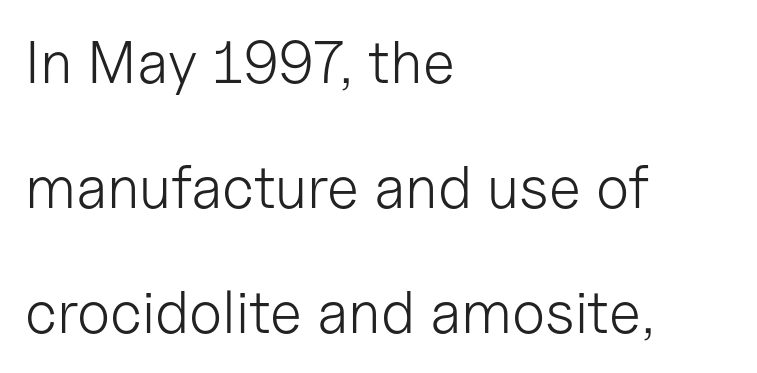
{"serif": "no", "italic": "no", "bold": "no", "weight": "light", "width": "normal", "stroke_contrast": "low", "x_height": "medium", "monospaced": "no", "underline": "no", "align": "left", "line_spacing": "loose", "line_spacing_ratio": 2.08, "letter_spacing": "normal", "letter_spacing_em": 0.0, "glyph_px": 60}
